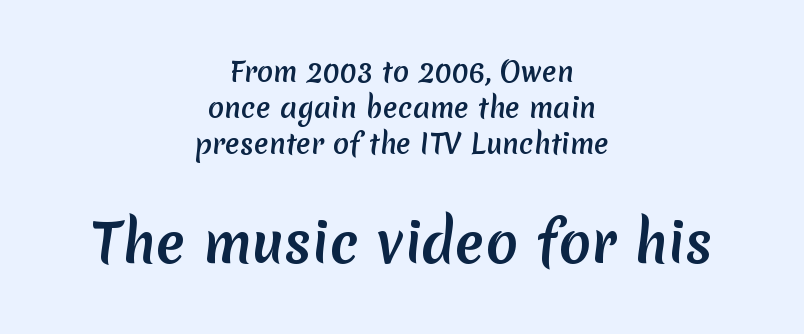
{"serif": "no", "width": "normal", "stroke_contrast": "medium", "x_height": "medium", "monospaced": "no", "underline": "no", "align": "center", "line_spacing": "normal", "line_spacing_ratio": 1.33, "letter_spacing": "normal", "letter_spacing_em": 0.0, "larger_block": "second", "size_ratio": 2.0, "glyph_px": 54}
